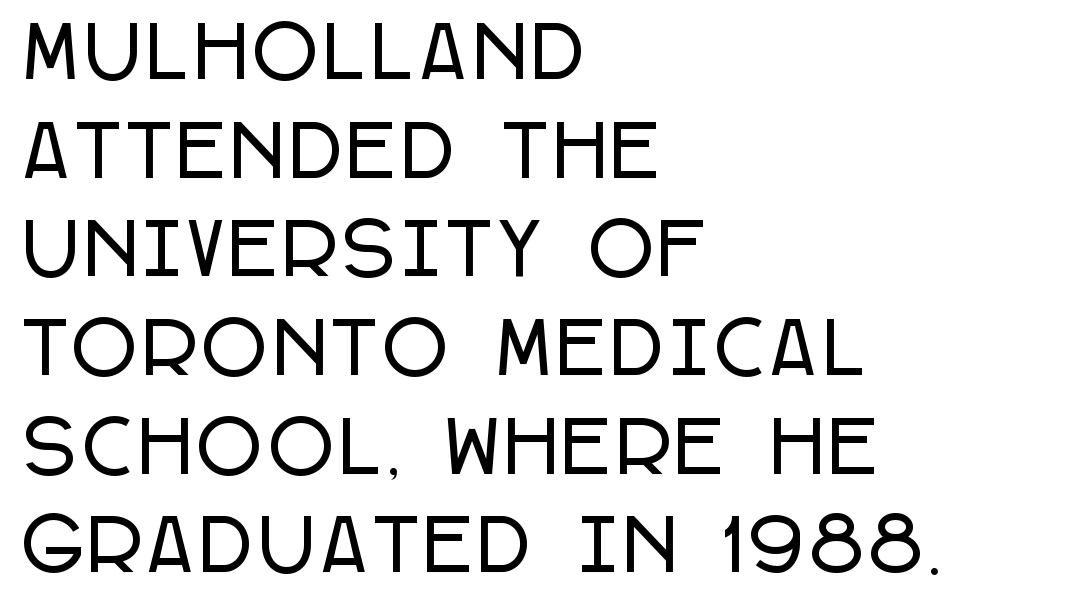
Q: Is the text italic (slanted)? A: No, it is upright.
Q: Is the typeface a serif or a sans-serif typeface? A: Sans-serif.
Q: Is the text underlined? A: No.
Q: How is the paragraph aligned? A: Left-aligned.
Q: Is the spacing between lines tight, normal or loose? A: Normal.
Q: Width (condensed, normal, or wide)? A: Condensed.
Q: Stroke contrast? A: Low.
Q: x-height? A: Large.
Q: Monospaced? A: No.
